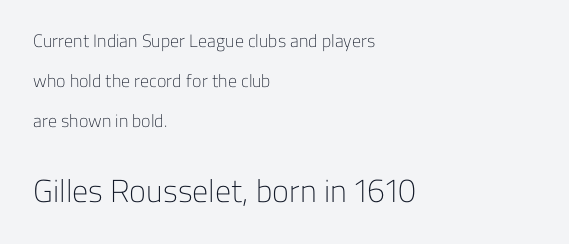
Scale increases going downward across the two blocks. Vertically, the passage feels expansive, rows floating well apart. Short note: letters normally spaced. No heavy texture on the line: the type isn't bold. Regarding serifs, this sample does without them. All the whitespace from short lines collects on the right.
